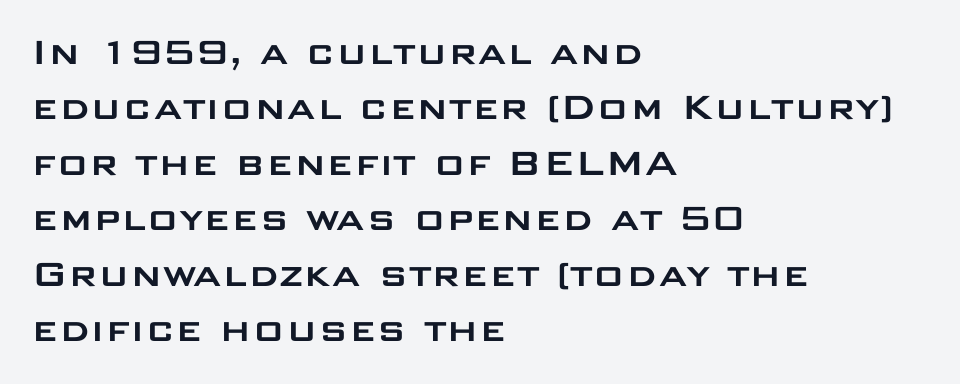
Q: Is the text italic (slanted)? A: No, it is upright.
Q: Is the typeface a serif or a sans-serif typeface? A: Sans-serif.
Q: Is the text underlined? A: No.
Q: How is the paragraph aligned? A: Left-aligned.
Q: Is the spacing between letters normal or unusually wide? A: Normal.
Q: Is the spacing between lines tight, normal or loose? A: Normal.
Q: Width (condensed, normal, or wide)? A: Wide.
Q: Stroke contrast? A: Low.
Q: x-height? A: Large.
Q: Monospaced? A: No.
